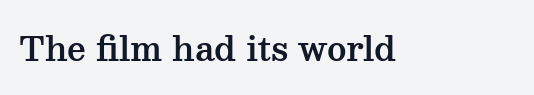
{"serif": "yes", "italic": "no", "width": "wide", "stroke_contrast": "medium", "x_height": "medium", "monospaced": "no", "underline": "no", "letter_spacing": "normal", "letter_spacing_em": 0.0, "glyph_px": 33}
